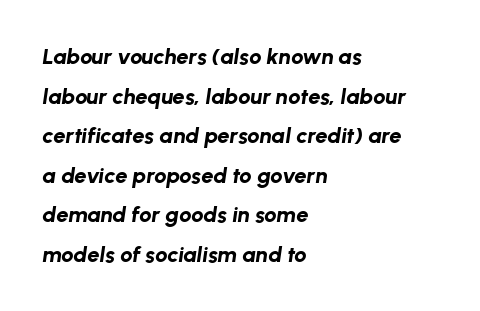
Q: Is the text bold? A: Yes.
Q: Is the text italic (slanted)? A: Yes, it leans right by about 8 degrees.
Q: Is the text underlined? A: No.
Q: How is the paragraph aligned? A: Left-aligned.
Q: Is the spacing between letters normal or unusually wide? A: Normal.
